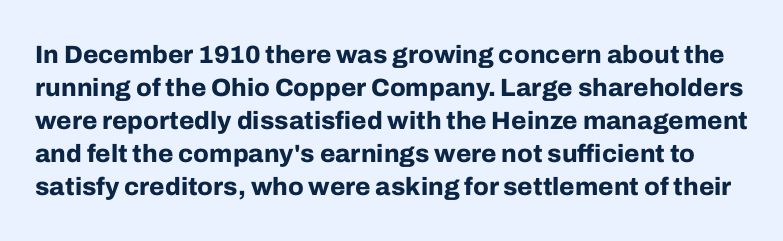
Line spacing here is normal. Posture: vertical. The letters are bold, with thick, heavy strokes. Tracking here is standard; glyphs follow each other at the usual distance. A clean baseline with only descenders dipping below it.
